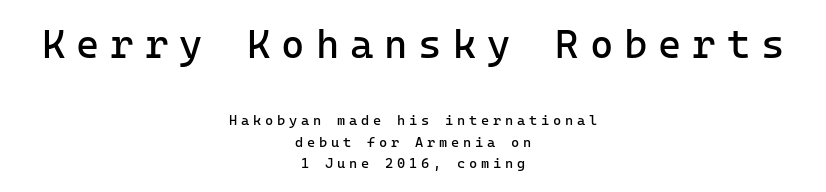
{"serif": "no", "italic": "no", "bold": "no", "weight": "regular", "width": "normal", "stroke_contrast": "low", "x_height": "medium", "underline": "no", "align": "center", "line_spacing": "normal", "line_spacing_ratio": 1.51, "letter_spacing": "wide", "letter_spacing_em": 0.27, "larger_block": "first", "size_ratio": 2.86, "glyph_px": 40}
